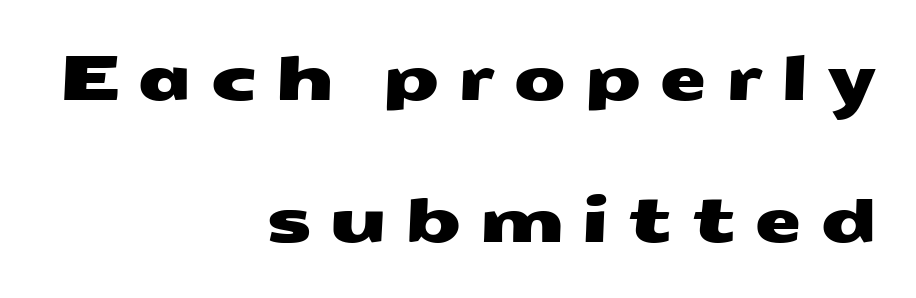
{"serif": "no", "width": "wide", "stroke_contrast": "medium", "x_height": "medium", "monospaced": "no", "underline": "no", "align": "right", "line_spacing": "loose", "line_spacing_ratio": 2.32, "letter_spacing": "wide", "letter_spacing_em": 0.29, "glyph_px": 61}
